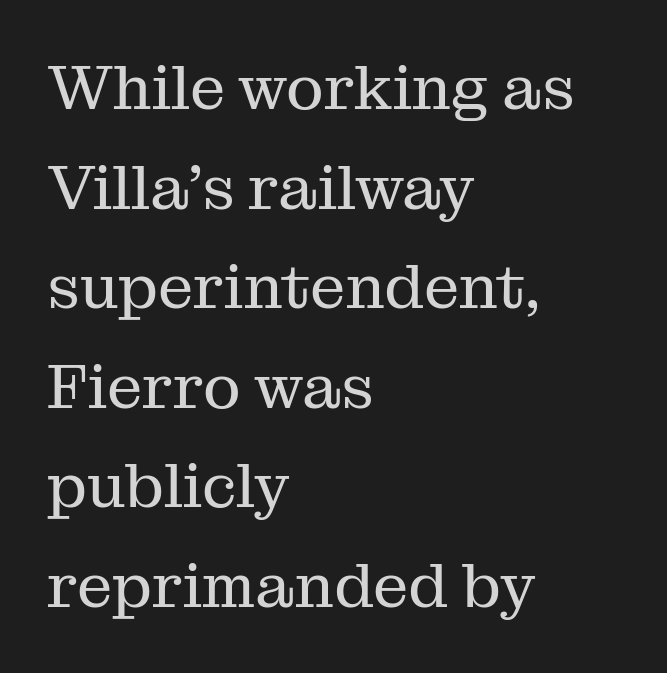
{"serif": "yes", "italic": "no", "bold": "no", "weight": "regular", "width": "normal", "stroke_contrast": "medium", "x_height": "medium", "monospaced": "no", "underline": "no", "align": "left", "line_spacing": "normal", "line_spacing_ratio": 1.58, "letter_spacing": "normal", "letter_spacing_em": 0.0, "glyph_px": 63}
